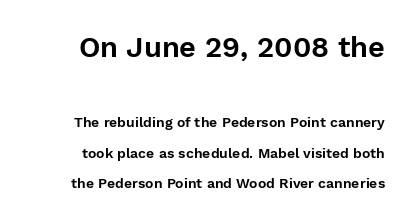
Rule under the text: the space is simply empty. A student would notice the top passage is typeset larger than what follows. If you drew a line through each stem, it would be perfectly vertical. This sample has the flowing, uneven cadence of proportional lettering.
